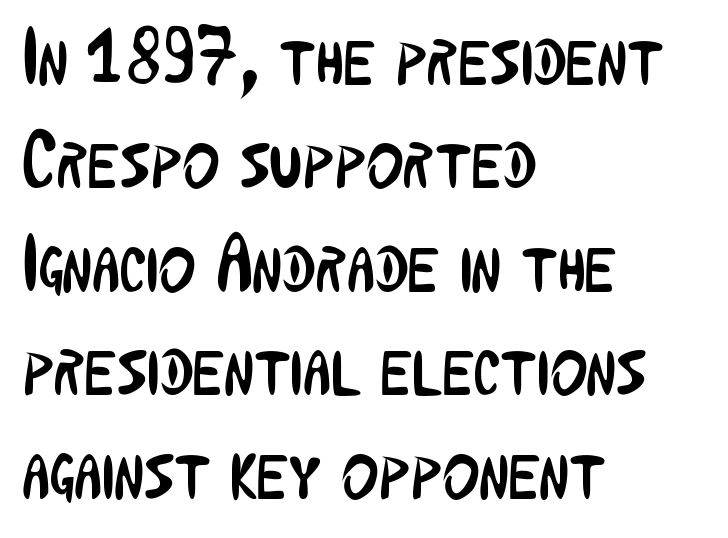
The leading is moderate, giving the passage an even texture. Teacher's note: observe the even left margin — that is flush-left alignment. Has an underline been added? It has not. The letterforms sit at book weight or below. The gaps between neighbouring characters are ordinary and unremarkable. The letters advance in unequal steps, a hallmark of proportional type.
